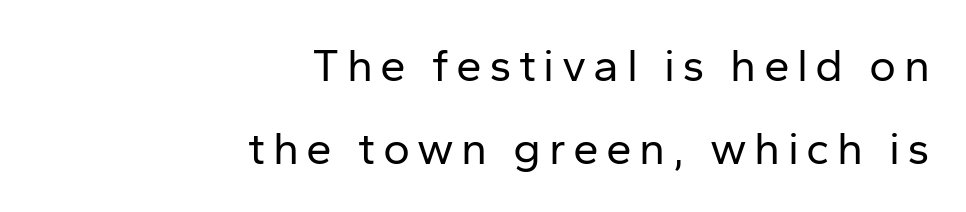
Q: Is the text bold? A: No.
Q: Is the text italic (slanted)? A: No, it is upright.
Q: Is the typeface a serif or a sans-serif typeface? A: Sans-serif.
Q: Is the text underlined? A: No.
Q: How is the paragraph aligned? A: Right-aligned.
Q: Width (condensed, normal, or wide)? A: Normal.
Q: Stroke contrast? A: Low.
Q: x-height? A: Medium.
Q: Monospaced? A: No.
